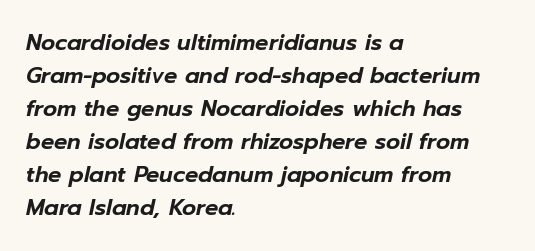
Q: Is the text italic (slanted)? A: Yes, it leans right by about 12 degrees.
Q: Is the text underlined? A: No.
Q: How is the paragraph aligned? A: Left-aligned.
Q: Is the spacing between letters normal or unusually wide? A: Normal.
Q: Is the spacing between lines tight, normal or loose? A: Normal.
